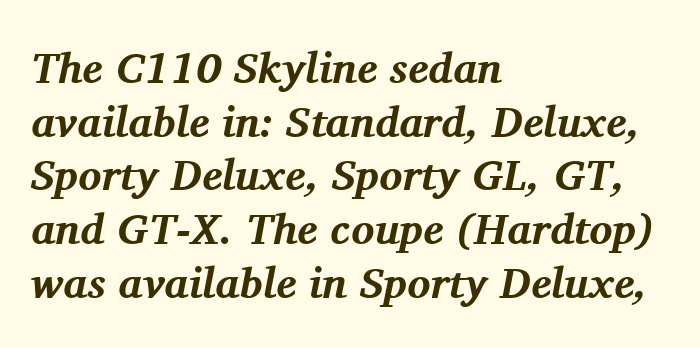
{"serif": "yes", "italic": "yes", "lean": "right", "slant_degrees": 11, "bold": "yes", "weight": "bold", "width": "normal", "stroke_contrast": "medium", "x_height": "medium", "monospaced": "no", "underline": "no", "align": "left", "line_spacing": "normal", "line_spacing_ratio": 1.25, "letter_spacing": "normal", "letter_spacing_em": 0.0, "glyph_px": 43}
